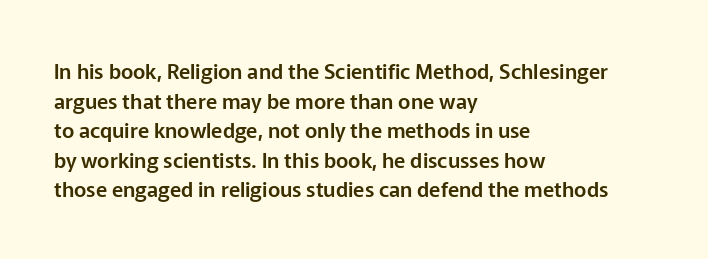
{"italic": "no", "underline": "no", "align": "left", "line_spacing": "normal", "line_spacing_ratio": 1.41, "letter_spacing": "normal", "letter_spacing_em": 0.0, "glyph_px": 21}
